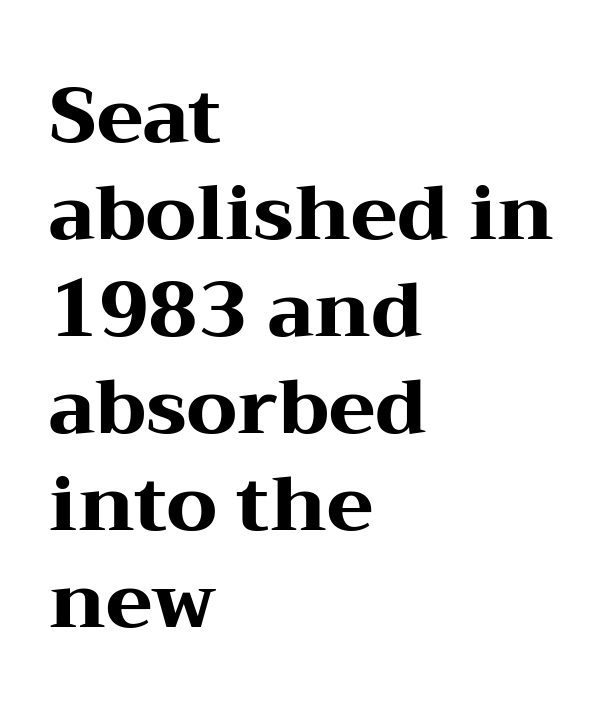
Q: Is the text bold? A: Yes.
Q: Is the text italic (slanted)? A: No, it is upright.
Q: Is the typeface a serif or a sans-serif typeface? A: Serif.
Q: Is the text underlined? A: No.
Q: How is the paragraph aligned? A: Left-aligned.
Q: Is the spacing between letters normal or unusually wide? A: Normal.
Q: Is the spacing between lines tight, normal or loose? A: Normal.
Q: Width (condensed, normal, or wide)? A: Wide.
Q: Stroke contrast? A: Medium.
Q: x-height? A: Medium.
Q: Monospaced? A: No.
